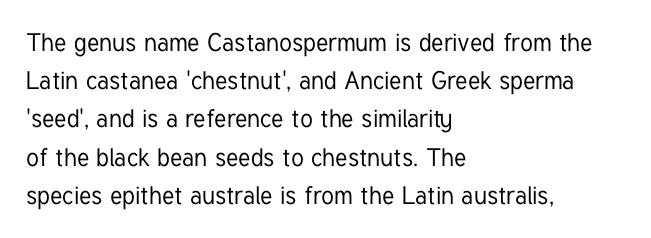
The image shows 25 px text type, upright; set left-aligned, normal line spacing (1.53x), normal letter spacing, not underlined.
